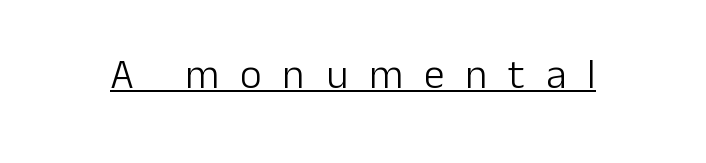
The image shows 42 px light sans-serif type, upright; set unusually wide letter spacing (+0.5 em), underlined; low stroke contrast and a medium x-height.
